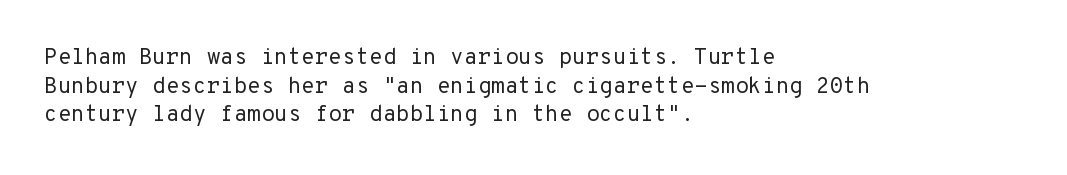
Q: Is the text bold? A: No.
Q: Is the text italic (slanted)? A: No, it is upright.
Q: Is the text underlined? A: No.
Q: How is the paragraph aligned? A: Left-aligned.
Q: Is the spacing between letters normal or unusually wide? A: Normal.
Q: Is the spacing between lines tight, normal or loose? A: Normal.
